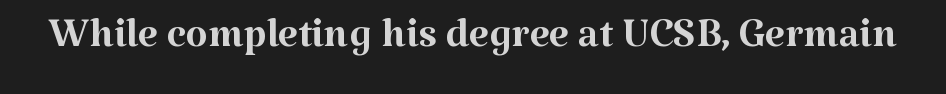
Q: Is the text bold? A: No.
Q: Is the text italic (slanted)? A: No, it is upright.
Q: Is the typeface a serif or a sans-serif typeface? A: Serif.
Q: Is the text underlined? A: No.
Q: Is the spacing between letters normal or unusually wide? A: Normal.
Q: Width (condensed, normal, or wide)? A: Normal.
Q: Stroke contrast? A: Medium.
Q: x-height? A: Medium.
Q: Monospaced? A: No.
